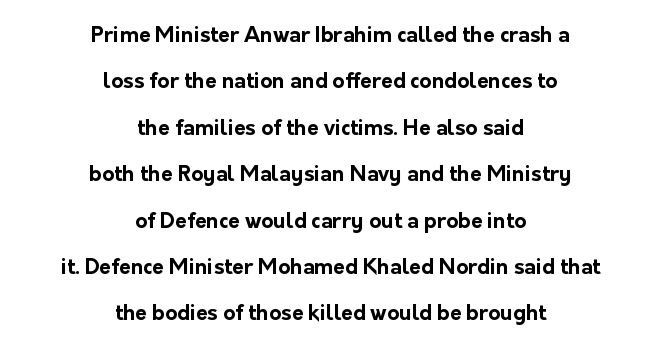
Q: Is the text bold? A: Yes.
Q: Is the text italic (slanted)? A: No, it is upright.
Q: Is the text underlined? A: No.
Q: How is the paragraph aligned? A: Centered.
Q: Is the spacing between letters normal or unusually wide? A: Normal.
Q: Is the spacing between lines tight, normal or loose? A: Loose.
